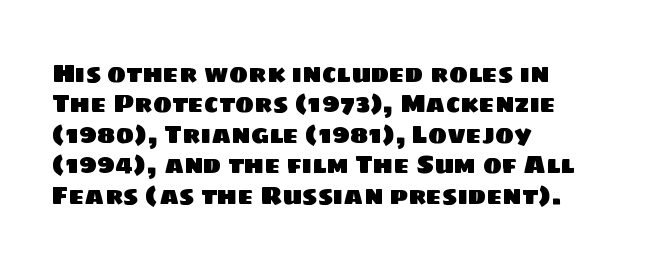
{"underline": "no", "align": "left", "line_spacing_ratio": 1.22, "letter_spacing": "normal", "letter_spacing_em": 0.0, "glyph_px": 25}
